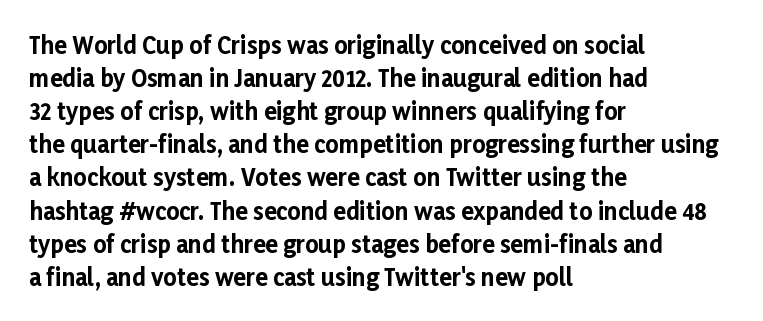
{"italic": "no", "bold": "yes", "underline": "no", "align": "left", "line_spacing": "normal", "line_spacing_ratio": 1.44, "letter_spacing": "normal", "letter_spacing_em": 0.0, "glyph_px": 23}
